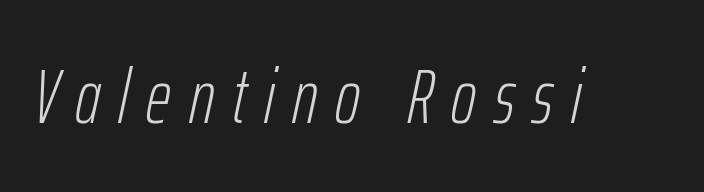
Ink coverage per letter is moderate at most. The rendering uses natural spacing where letterforms have individual widths. Observe the wide spacing: letters keep a clear distance from each other. Observe the lean: these are italic letterforms. Glance below the letters and you will spot only blank space.
